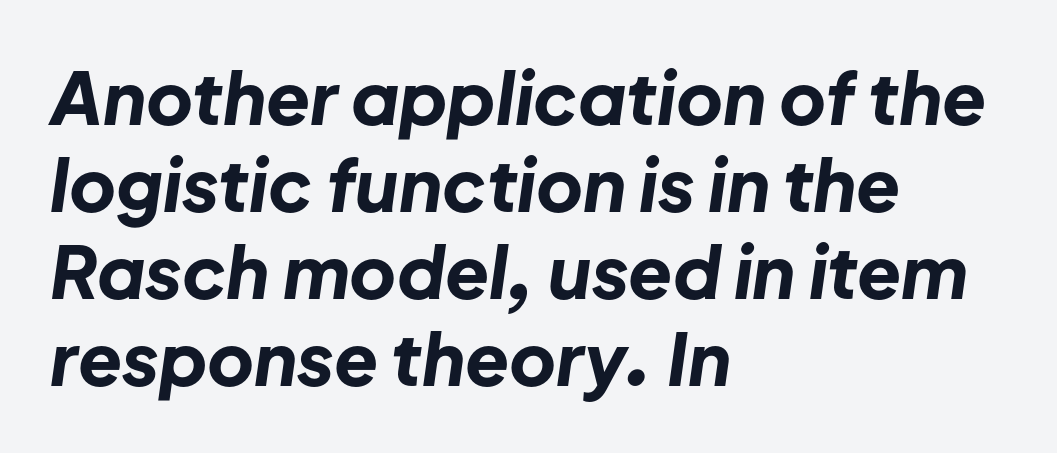
Q: Is the text bold? A: Yes.
Q: Is the text italic (slanted)? A: Yes, it leans right by about 8 degrees.
Q: Is the text underlined? A: No.
Q: How is the paragraph aligned? A: Left-aligned.
Q: Is the spacing between letters normal or unusually wide? A: Normal.
Q: Width (condensed, normal, or wide)? A: Normal.
Q: Stroke contrast? A: Low.
Q: x-height? A: Medium.
Q: Monospaced? A: No.
